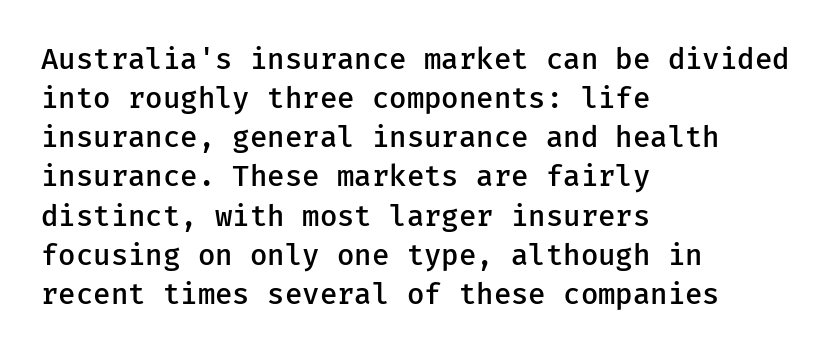
{"serif": "no", "italic": "no", "bold": "semi", "weight": "semibold", "width": "normal", "stroke_contrast": "low", "x_height": "medium", "underline": "no", "align": "left", "line_spacing": "normal", "line_spacing_ratio": 1.35, "letter_spacing": "normal", "letter_spacing_em": 0.0, "glyph_px": 29}
